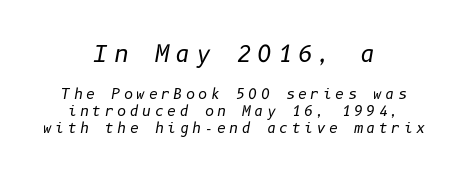
{"italic": "yes", "lean": "right", "slant_degrees": 10, "bold": "no", "underline": "no", "align": "center", "line_spacing_ratio": 1.21, "letter_spacing": "wide", "letter_spacing_em": 0.24, "larger_block": "first", "size_ratio": 1.64, "glyph_px": 23}
